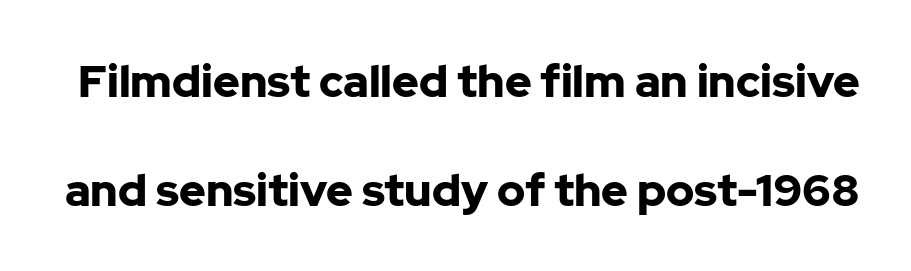
Does the lettering tilt? It doesn't — this is upright. These lines stand farther apart than default settings would place them. Underline: absent. You could not count columns in this text — the font is proportionally spaced. You'd pick this weight for a headline — it's a proper bold.
